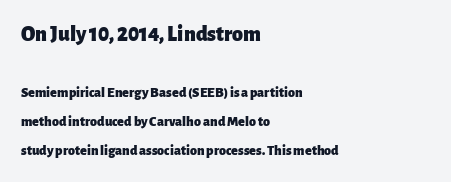
Q: Is the text bold? A: Yes.
Q: Is the text italic (slanted)? A: No, it is upright.
Q: Is the text underlined? A: No.
Q: How is the paragraph aligned? A: Left-aligned.
Q: Is the spacing between letters normal or unusually wide? A: Normal.
Q: Is the spacing between lines tight, normal or loose? A: Loose.
Q: Which block of text is set in a larger size, the first (top) or the second (bottom)? A: The first (top) one.
